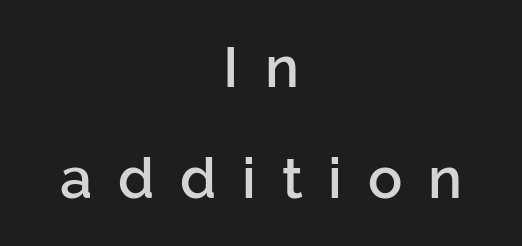
Q: Is the text bold? A: Semi-bold.
Q: Is the text italic (slanted)? A: No, it is upright.
Q: Is the typeface a serif or a sans-serif typeface? A: Sans-serif.
Q: Is the text underlined? A: No.
Q: How is the paragraph aligned? A: Centered.
Q: Is the spacing between letters normal or unusually wide? A: Unusually wide.
Q: Is the spacing between lines tight, normal or loose? A: Loose.
Q: Width (condensed, normal, or wide)? A: Normal.
Q: Stroke contrast? A: Low.
Q: x-height? A: Medium.
Q: Monospaced? A: No.
